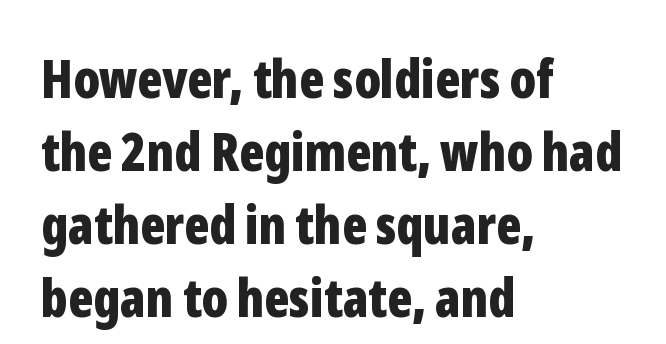
The image shows 53 px bold, condensed sans-serif type, upright; set left-aligned, normal line spacing (1.38x), normal letter spacing, not underlined; low stroke contrast and a medium x-height.
